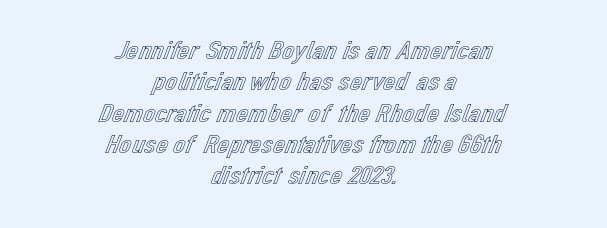
The image shows 27 px text type; set centered, line spacing 1.16x, normal letter spacing, not underlined.
